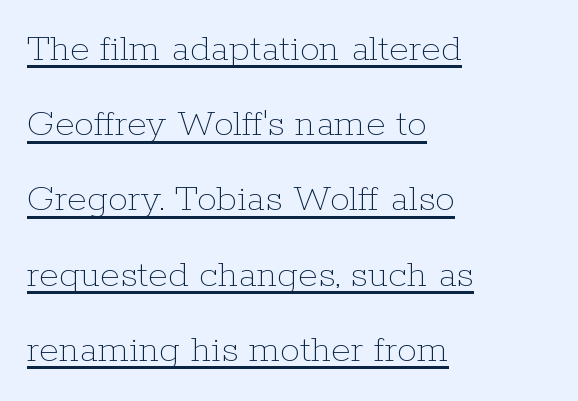
Q: Is the text bold? A: No.
Q: Is the text italic (slanted)? A: No, it is upright.
Q: Is the text underlined? A: Yes.
Q: How is the paragraph aligned? A: Left-aligned.
Q: Is the spacing between letters normal or unusually wide? A: Normal.
Q: Width (condensed, normal, or wide)? A: Normal.
Q: Stroke contrast? A: Low.
Q: x-height? A: Medium.
Q: Monospaced? A: No.
